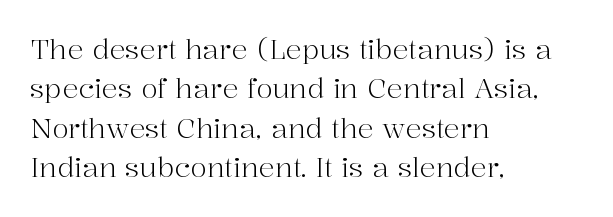
{"italic": "no", "bold": "no", "underline": "no", "align": "left", "line_spacing": "normal", "line_spacing_ratio": 1.46, "letter_spacing": "normal", "letter_spacing_em": 0.0, "glyph_px": 27}
